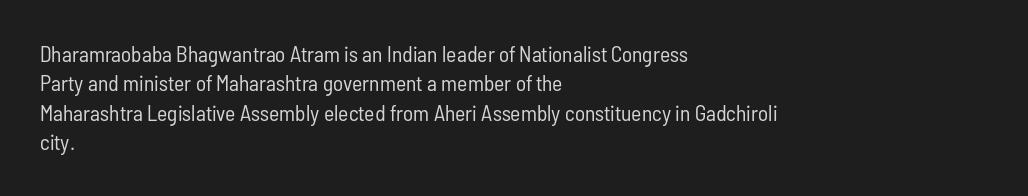
Q: Is the text bold? A: No.
Q: Is the text italic (slanted)? A: No, it is upright.
Q: Is the text underlined? A: No.
Q: How is the paragraph aligned? A: Left-aligned.
Q: Is the spacing between letters normal or unusually wide? A: Normal.
Q: Is the spacing between lines tight, normal or loose? A: Normal.
